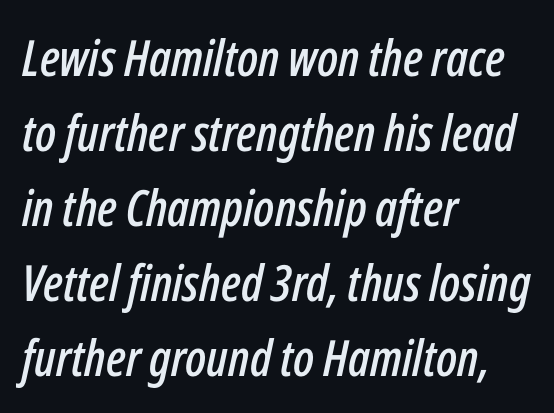
{"italic": "yes", "lean": "right", "slant_degrees": 12, "width": "condensed", "stroke_contrast": "low", "x_height": "medium", "monospaced": "no", "underline": "no", "align": "left", "line_spacing": "normal", "line_spacing_ratio": 1.5, "letter_spacing": "normal", "letter_spacing_em": 0.0, "glyph_px": 50}
